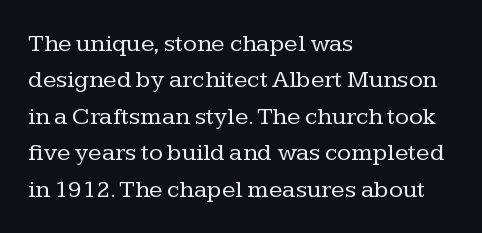
{"italic": "no", "bold": "no", "underline": "no", "align": "left", "line_spacing": "normal", "line_spacing_ratio": 1.46, "letter_spacing": "normal", "letter_spacing_em": 0.0, "glyph_px": 25}
